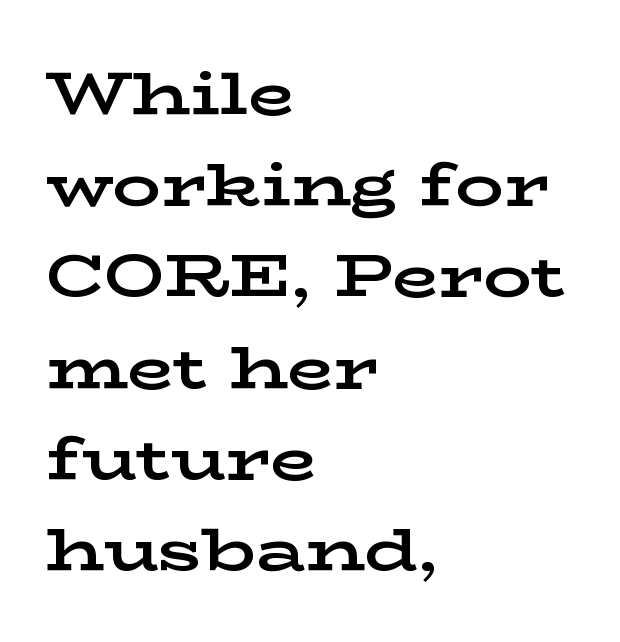
Q: Is the text bold? A: Yes.
Q: Is the text italic (slanted)? A: No, it is upright.
Q: Is the typeface a serif or a sans-serif typeface? A: Serif.
Q: Is the text underlined? A: No.
Q: How is the paragraph aligned? A: Left-aligned.
Q: Is the spacing between letters normal or unusually wide? A: Normal.
Q: Is the spacing between lines tight, normal or loose? A: Normal.
Q: Width (condensed, normal, or wide)? A: Wide.
Q: Stroke contrast? A: Low.
Q: x-height? A: Medium.
Q: Monospaced? A: No.
